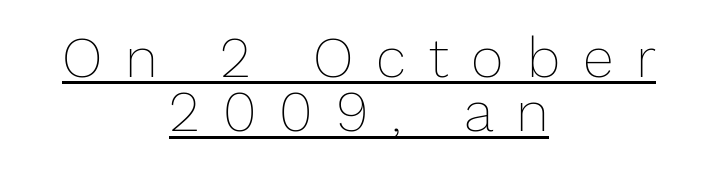
Q: Is the text bold? A: No.
Q: Is the text italic (slanted)? A: No, it is upright.
Q: Is the text underlined? A: Yes.
Q: How is the paragraph aligned? A: Centered.
Q: Is the spacing between letters normal or unusually wide? A: Unusually wide.
Q: Is the spacing between lines tight, normal or loose? A: Tight.
Q: Width (condensed, normal, or wide)? A: Normal.
Q: Stroke contrast? A: Low.
Q: x-height? A: Medium.
Q: Monospaced? A: No.
